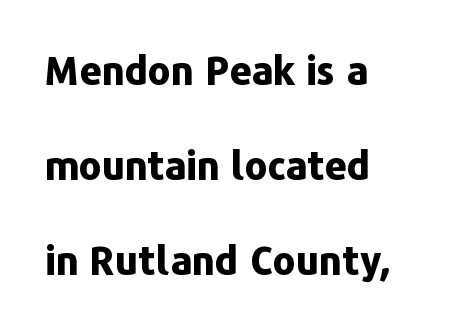
{"serif": "no", "italic": "no", "bold": "yes", "weight": "bold", "width": "normal", "stroke_contrast": "low", "x_height": "medium", "monospaced": "no", "underline": "no", "align": "left", "line_spacing": "loose", "line_spacing_ratio": 2.43, "letter_spacing": "normal", "letter_spacing_em": 0.0, "glyph_px": 39}
